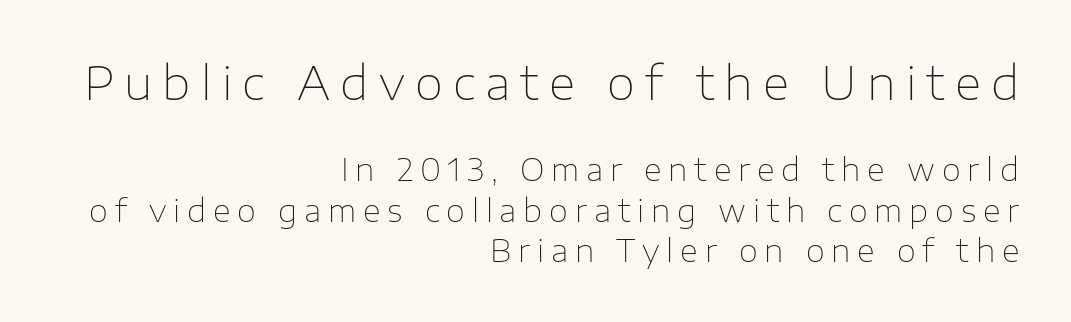
Each row of text sits above clean, open space. Which of the two is more prominent by size? The first, at the top. The line-height multiplier appears to be the usual default. Varying glyph widths throughout — classic text-font behaviour. Posture: straight, roman, zero tilt.
